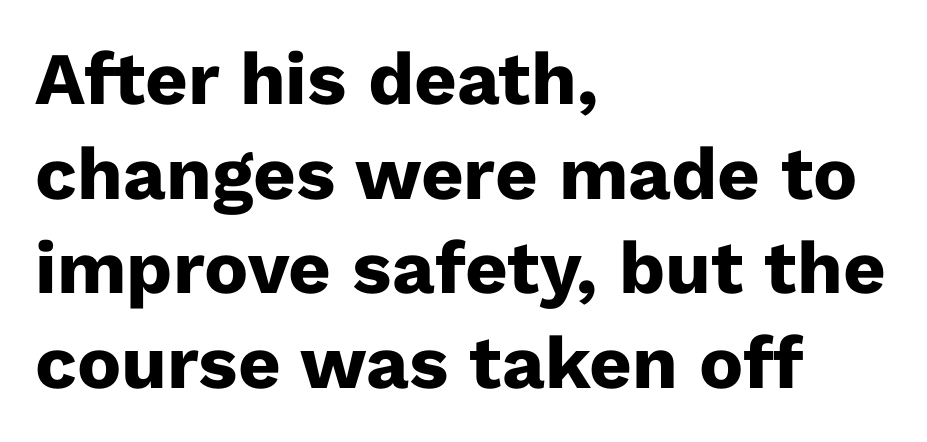
The line-height multiplier appears to be the usual default. Note the varied advance widths — an 'i' is clearly narrower than an 'm'. Descender tails drop into unmarked territory. Check where the strokes stop: nothing finishes them off — pure sans. The rendering anchors every line to the left-hand side.
